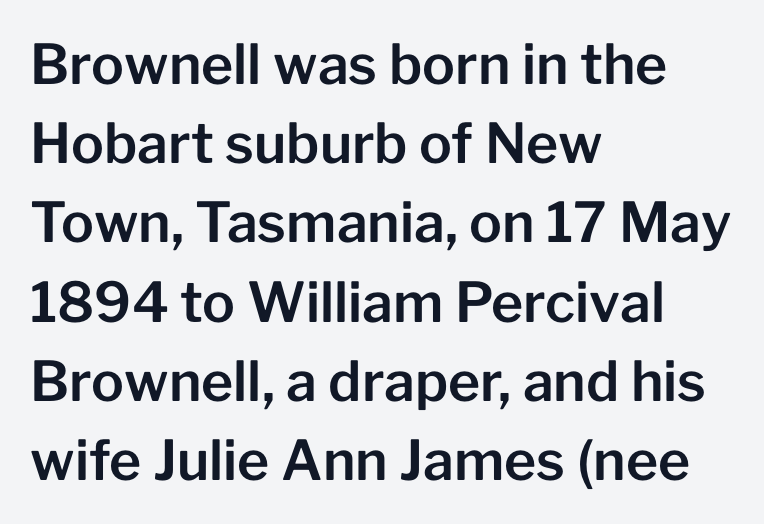
{"serif": "no", "italic": "no", "width": "normal", "stroke_contrast": "low", "x_height": "medium", "monospaced": "no", "underline": "no", "align": "left", "line_spacing": "normal", "line_spacing_ratio": 1.44, "letter_spacing": "normal", "letter_spacing_em": 0.0, "glyph_px": 55}
